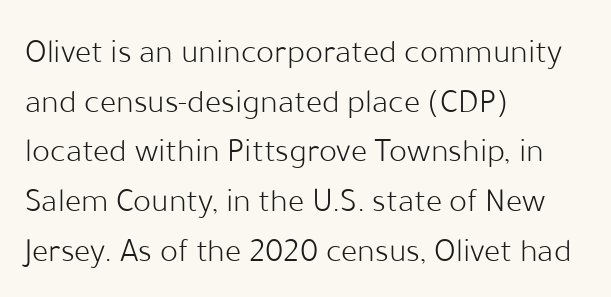
Q: Is the text bold? A: No.
Q: Is the text italic (slanted)? A: No, it is upright.
Q: Is the typeface a serif or a sans-serif typeface? A: Sans-serif.
Q: Is the text underlined? A: No.
Q: How is the paragraph aligned? A: Left-aligned.
Q: Is the spacing between letters normal or unusually wide? A: Normal.
Q: Is the spacing between lines tight, normal or loose? A: Normal.
Q: Width (condensed, normal, or wide)? A: Normal.
Q: Stroke contrast? A: Low.
Q: x-height? A: Medium.
Q: Monospaced? A: No.
